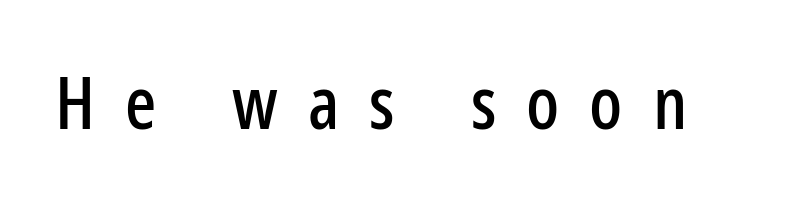
Rule under the text: the space is simply empty. Does the lettering tilt? It doesn't — this is upright. Do the characters align in a grid? No, the font is proportional. Is the letter spacing exaggerated? Yes — the characters are pushed far apart. The rendering shows plain stroke endings on the letterforms — a sans-serif design.
